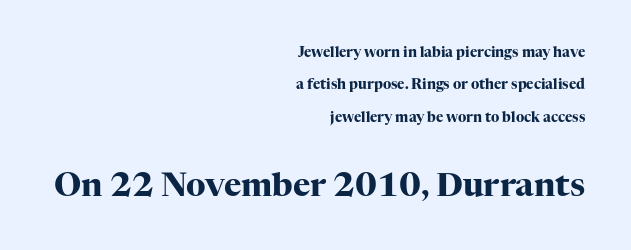
Q: Is the text bold? A: Yes.
Q: Is the text italic (slanted)? A: No, it is upright.
Q: Is the typeface a serif or a sans-serif typeface? A: Serif.
Q: Is the text underlined? A: No.
Q: How is the paragraph aligned? A: Right-aligned.
Q: Is the spacing between letters normal or unusually wide? A: Normal.
Q: Is the spacing between lines tight, normal or loose? A: Loose.
Q: Which block of text is set in a larger size, the first (top) or the second (bottom)? A: The second (bottom) one.
Q: Width (condensed, normal, or wide)? A: Normal.
Q: Stroke contrast? A: High.
Q: x-height? A: Medium.
Q: Monospaced? A: No.
